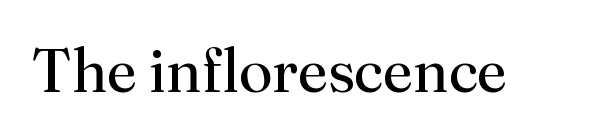
Q: Is the text bold? A: No.
Q: Is the text italic (slanted)? A: No, it is upright.
Q: Is the typeface a serif or a sans-serif typeface? A: Serif.
Q: Is the text underlined? A: No.
Q: Is the spacing between letters normal or unusually wide? A: Normal.
Q: Width (condensed, normal, or wide)? A: Normal.
Q: Stroke contrast? A: Medium.
Q: x-height? A: Small.
Q: Monospaced? A: No.
